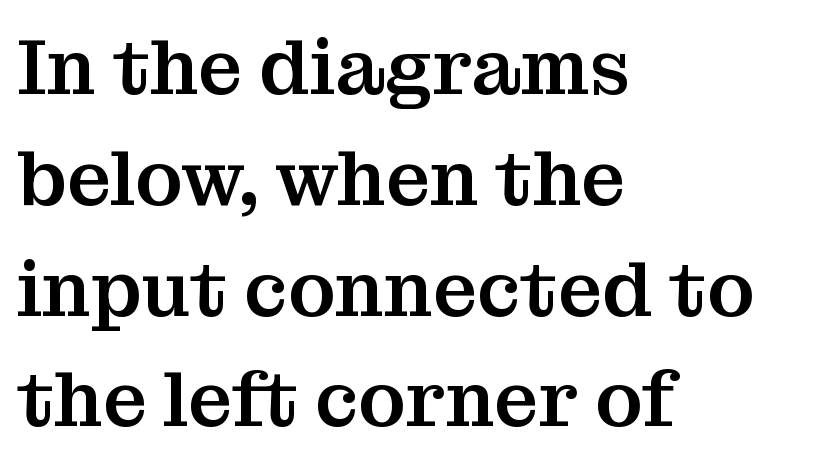
Q: Is the text italic (slanted)? A: No, it is upright.
Q: Is the typeface a serif or a sans-serif typeface? A: Serif.
Q: Is the text underlined? A: No.
Q: How is the paragraph aligned? A: Left-aligned.
Q: Is the spacing between letters normal or unusually wide? A: Normal.
Q: Is the spacing between lines tight, normal or loose? A: Normal.
Q: Width (condensed, normal, or wide)? A: Normal.
Q: Stroke contrast? A: Medium.
Q: x-height? A: Medium.
Q: Monospaced? A: No.
